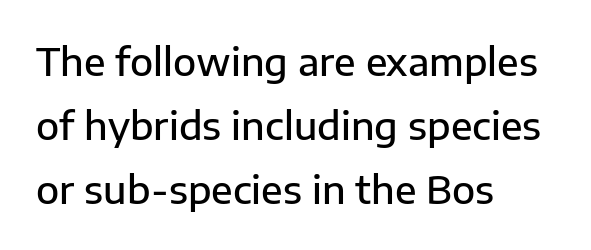
{"serif": "no", "italic": "no", "bold": "semi", "weight": "semibold", "width": "normal", "stroke_contrast": "low", "x_height": "medium", "monospaced": "no", "underline": "no", "align": "left", "line_spacing": "normal", "line_spacing_ratio": 1.69, "letter_spacing": "normal", "letter_spacing_em": 0.0, "glyph_px": 38}
